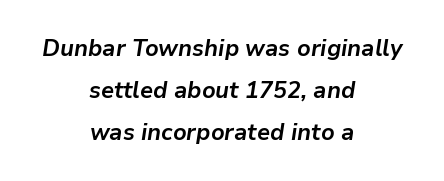
{"italic": "yes", "lean": "right", "slant_degrees": 9, "bold": "yes", "underline": "no", "align": "center", "line_spacing_ratio": 1.76, "letter_spacing": "normal", "letter_spacing_em": 0.0, "glyph_px": 24}
